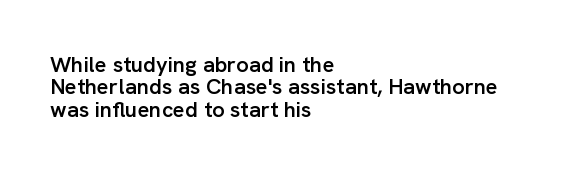
The image shows 22 px text type, upright; set left-aligned, tight line spacing (1.02x), normal letter spacing, not underlined.
